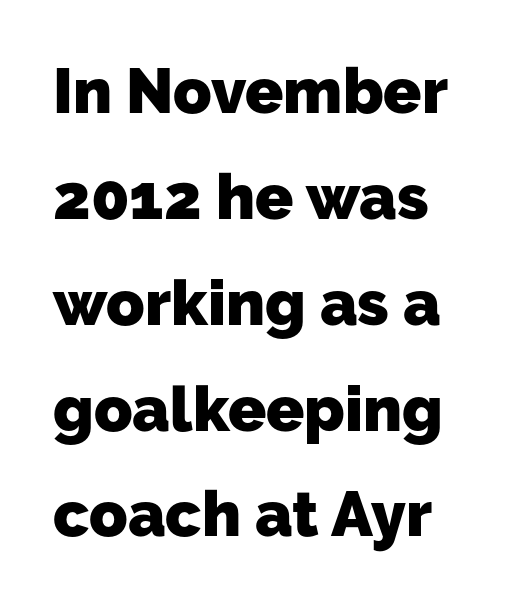
The image shows 63 px heavy sans-serif type; set normal line spacing (1.68x), normal letter spacing, not underlined; low stroke contrast and a medium x-height.
